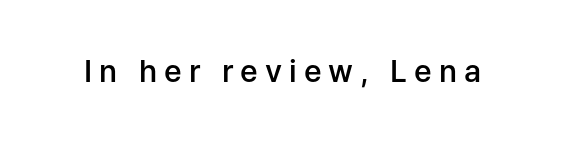
Descenders hang freely into open space. Stroke thickness is moderately raised; the sample reads as semibold. The lettering stays uniformly vertical, giving the passage a roman look. A typesetter would call this proportional, since set widths differ per character.
